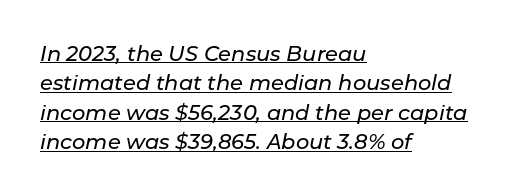
Would a proofreader flag this as italicized? Yes. Layout note: lines flush left. Somebody hit Ctrl+U on this one — the words are underlined. The passage shown stacks its lines at a standard gap. Look at the tracking — it's just the regular setting, nothing added.
